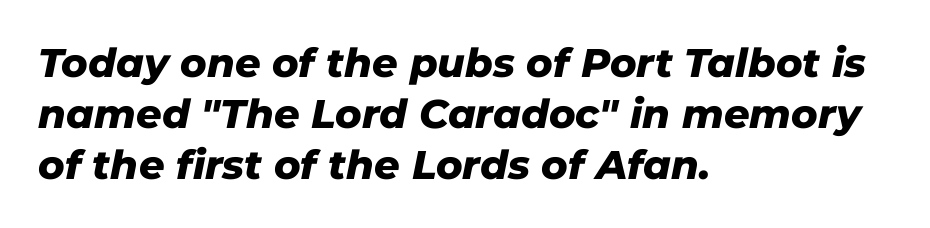
Q: Is the text bold? A: Yes.
Q: Is the text italic (slanted)? A: Yes, it leans right by about 11 degrees.
Q: Is the text underlined? A: No.
Q: How is the paragraph aligned? A: Left-aligned.
Q: Is the spacing between letters normal or unusually wide? A: Normal.
Q: Is the spacing between lines tight, normal or loose? A: Normal.
Q: Width (condensed, normal, or wide)? A: Normal.
Q: Stroke contrast? A: Low.
Q: x-height? A: Medium.
Q: Monospaced? A: No.
